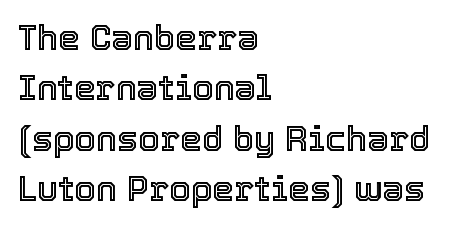
The image shows 35 px text type, upright; set left-aligned, normal line spacing (1.44x), normal letter spacing, not underlined; a medium x-height.
